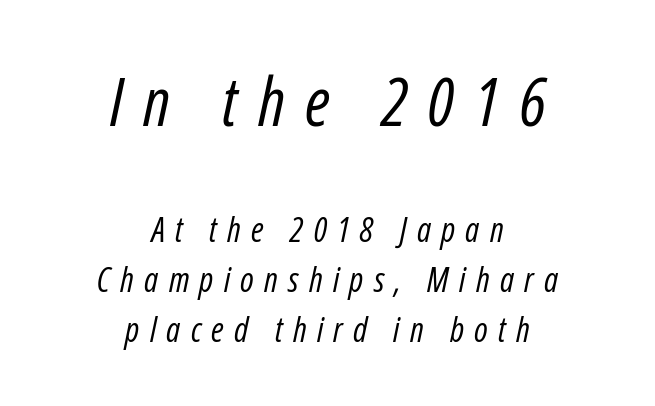
Q: Is the text bold? A: No.
Q: Is the text italic (slanted)? A: Yes, it leans right by about 12 degrees.
Q: Is the text underlined? A: No.
Q: How is the paragraph aligned? A: Centered.
Q: Is the spacing between letters normal or unusually wide? A: Unusually wide.
Q: Is the spacing between lines tight, normal or loose? A: Normal.
Q: Which block of text is set in a larger size, the first (top) or the second (bottom)? A: The first (top) one.
Q: Width (condensed, normal, or wide)? A: Condensed.
Q: Stroke contrast? A: Low.
Q: x-height? A: Medium.
Q: Monospaced? A: No.
